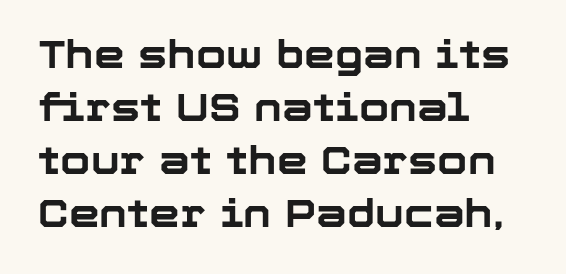
Q: Is the text bold? A: Yes.
Q: Is the text italic (slanted)? A: No, it is upright.
Q: Is the typeface a serif or a sans-serif typeface? A: Sans-serif.
Q: Is the text underlined? A: No.
Q: How is the paragraph aligned? A: Left-aligned.
Q: Is the spacing between letters normal or unusually wide? A: Normal.
Q: Is the spacing between lines tight, normal or loose? A: Normal.
Q: Width (condensed, normal, or wide)? A: Normal.
Q: Stroke contrast? A: Low.
Q: x-height? A: Medium.
Q: Monospaced? A: No.
